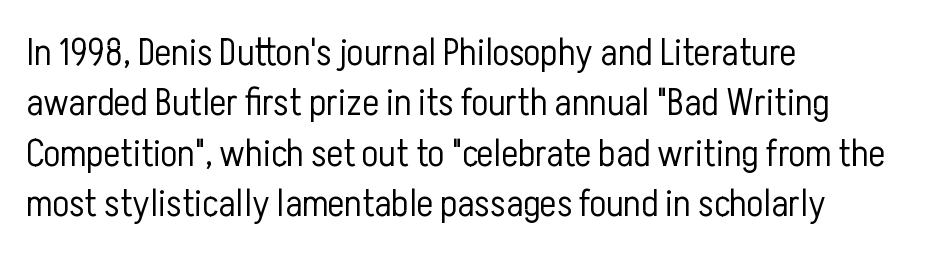
Q: Is the text bold? A: No.
Q: Is the text italic (slanted)? A: No, it is upright.
Q: Is the typeface a serif or a sans-serif typeface? A: Sans-serif.
Q: Is the text underlined? A: No.
Q: How is the paragraph aligned? A: Left-aligned.
Q: Is the spacing between letters normal or unusually wide? A: Normal.
Q: Is the spacing between lines tight, normal or loose? A: Normal.
Q: Width (condensed, normal, or wide)? A: Condensed.
Q: Stroke contrast? A: Low.
Q: x-height? A: Medium.
Q: Monospaced? A: No.
